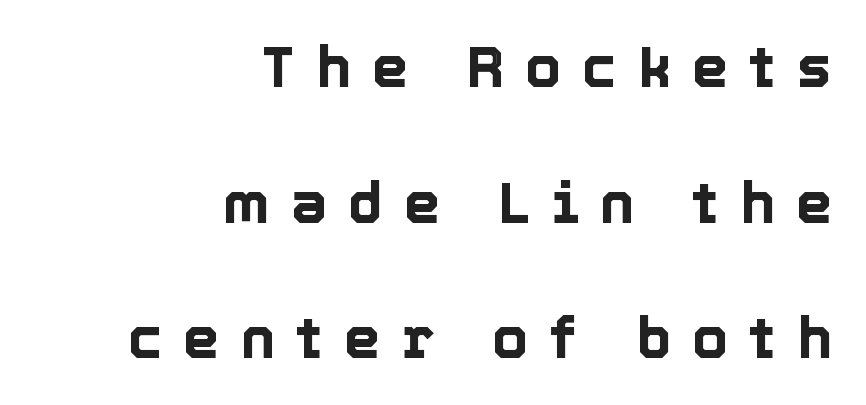
{"italic": "no", "width": "normal", "x_height": "medium", "monospaced": "no", "underline": "no", "align": "right", "line_spacing": "loose", "line_spacing_ratio": 2.34, "letter_spacing": "wide", "letter_spacing_em": 0.36, "glyph_px": 58}
